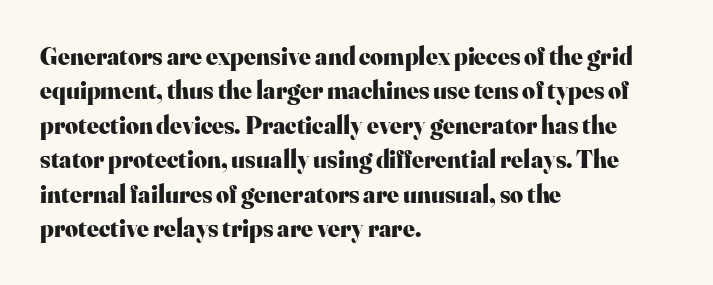
{"italic": "no", "bold": "yes", "underline": "no", "align": "left", "line_spacing": "normal", "line_spacing_ratio": 1.38, "letter_spacing": "normal", "letter_spacing_em": 0.0, "glyph_px": 25}
